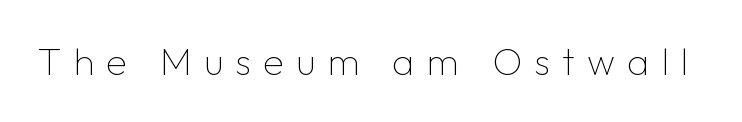
Tall strokes in this sample are plumb rather than angled. Quick note: underline off. Loose tracking; the words dissolve into strings of separated letters. Stems here are at most as thick as an everyday book face. Unlike a traditional serif, this face leaves its strokes unadorned.
